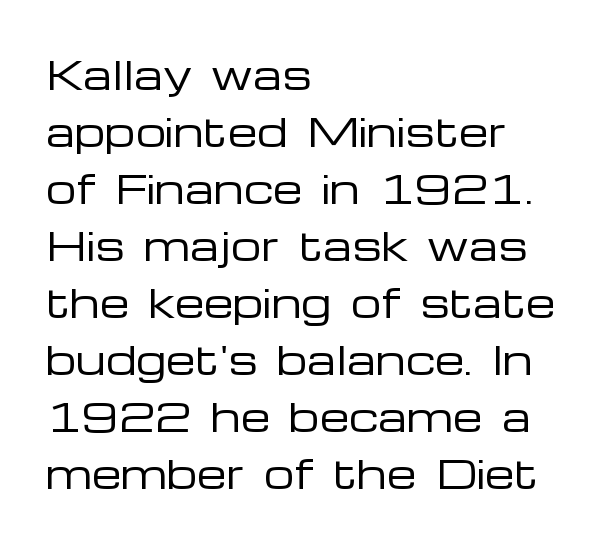
Q: Is the text bold? A: No.
Q: Is the text italic (slanted)? A: No, it is upright.
Q: Is the typeface a serif or a sans-serif typeface? A: Sans-serif.
Q: Is the text underlined? A: No.
Q: How is the paragraph aligned? A: Left-aligned.
Q: Is the spacing between letters normal or unusually wide? A: Normal.
Q: Is the spacing between lines tight, normal or loose? A: Normal.
Q: Width (condensed, normal, or wide)? A: Wide.
Q: Stroke contrast? A: Low.
Q: x-height? A: Medium.
Q: Monospaced? A: No.
